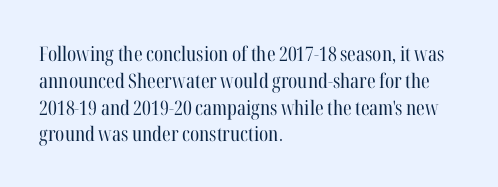
The image shows 20 px text type, upright; set left-aligned, normal line spacing (1.34x), normal letter spacing, not underlined.
